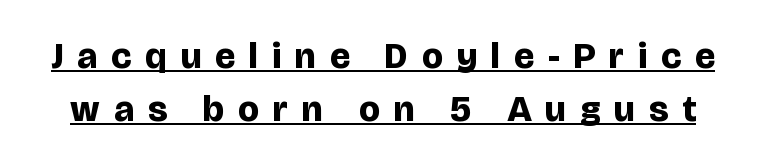
The image shows 37 px bold sans-serif type, upright; set normal line spacing (1.42x), unusually wide letter spacing (+0.38 em), underlined; low stroke contrast and a large x-height.
